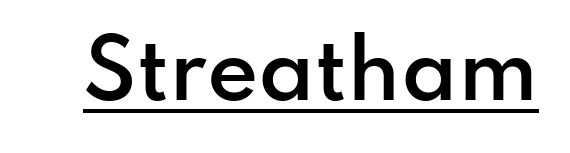
{"serif": "no", "italic": "no", "bold": "semi", "weight": "semibold", "width": "normal", "stroke_contrast": "low", "x_height": "small", "monospaced": "no", "underline": "yes", "letter_spacing": "normal", "letter_spacing_em": 0.0, "glyph_px": 79}
